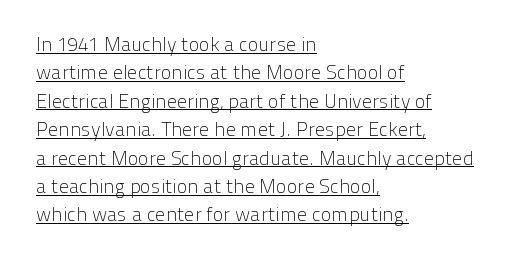
{"italic": "no", "bold": "no", "underline": "yes", "align": "left", "line_spacing": "normal", "line_spacing_ratio": 1.42, "letter_spacing": "normal", "letter_spacing_em": 0.0, "glyph_px": 20}
